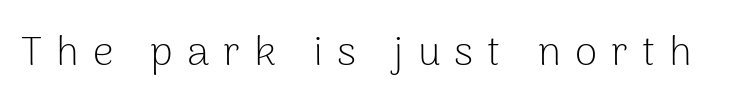
Tracking value appears strongly positive — letters spread wide. A bare baseline throughout the passage. Rendered with straight, roman letterforms. Spacing verdict: proportional, widths tailored to each character. No feet cap the strokes, marking this as sans-serif type. This reads as an unemphasized weight, regular at the heaviest.
